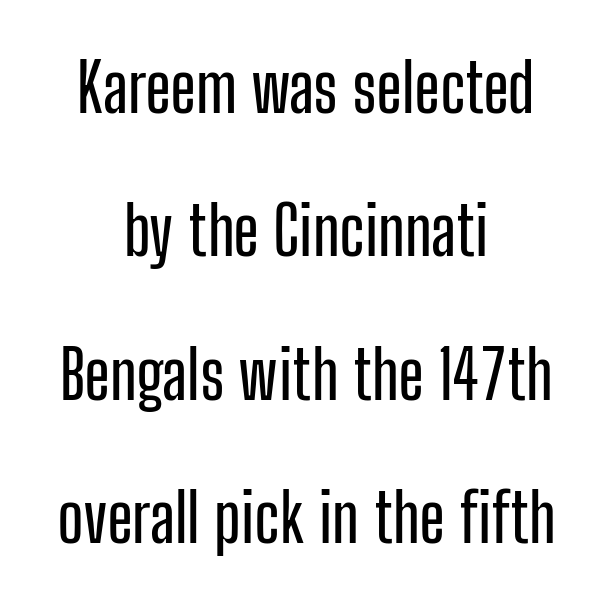
Q: Is the text italic (slanted)? A: No, it is upright.
Q: Is the typeface a serif or a sans-serif typeface? A: Sans-serif.
Q: Is the text underlined? A: No.
Q: How is the paragraph aligned? A: Centered.
Q: Is the spacing between letters normal or unusually wide? A: Normal.
Q: Is the spacing between lines tight, normal or loose? A: Loose.
Q: Width (condensed, normal, or wide)? A: Condensed.
Q: Stroke contrast? A: Low.
Q: x-height? A: Medium.
Q: Monospaced? A: No.
